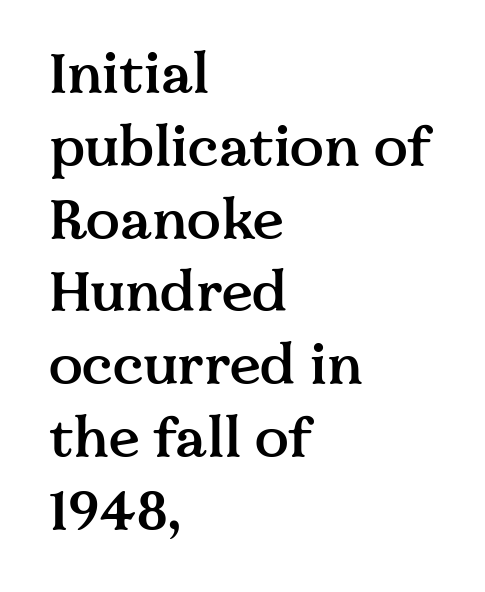
Q: Is the text bold? A: Semi-bold.
Q: Is the text italic (slanted)? A: No, it is upright.
Q: Is the typeface a serif or a sans-serif typeface? A: Serif.
Q: Is the text underlined? A: No.
Q: How is the paragraph aligned? A: Left-aligned.
Q: Is the spacing between letters normal or unusually wide? A: Normal.
Q: Is the spacing between lines tight, normal or loose? A: Normal.
Q: Width (condensed, normal, or wide)? A: Normal.
Q: Stroke contrast? A: Medium.
Q: x-height? A: Medium.
Q: Monospaced? A: No.
